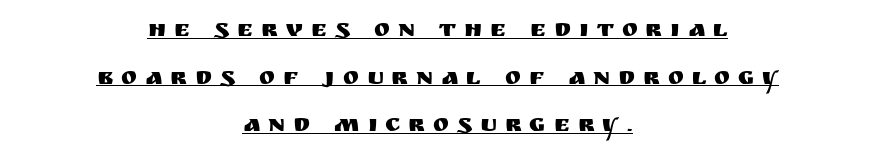
Q: Is the text italic (slanted)? A: No, it is upright.
Q: Is the text underlined? A: Yes.
Q: How is the paragraph aligned? A: Centered.
Q: Is the spacing between letters normal or unusually wide? A: Unusually wide.
Q: Is the spacing between lines tight, normal or loose? A: Loose.
